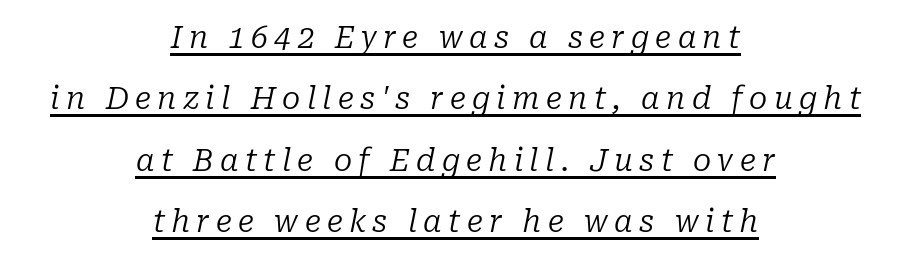
Varying glyph widths throughout — classic text-font behaviour. Font category for this specimen: serif. Regarding leading, the lines here are spaced well apart. Horizontally, the lines are justified to the midpoint only.
